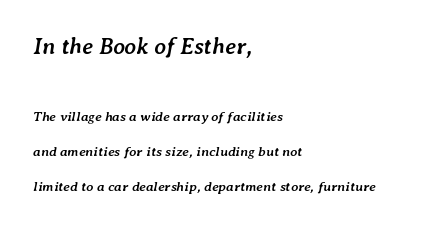
The axis of the letterforms is tilted away from vertical. Every row of glyphs begins at an identical x-position on the left. Rule under the text: the space is simply empty. Caption: upper text group enlarged, lower text group reduced. Reading down the column, the eye jumps a long way to each next line.
